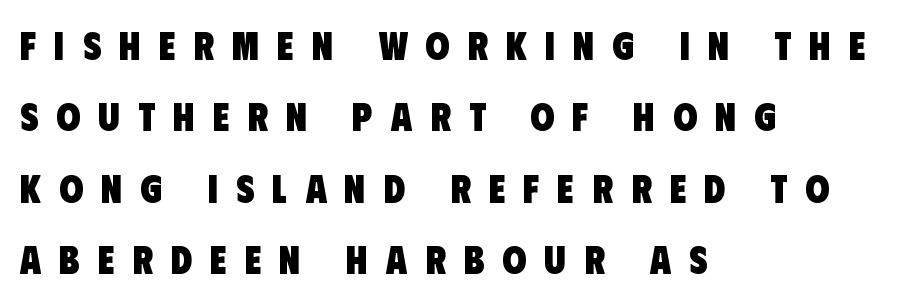
Proportional: the letters do not fall into vertical columns. Which margin do the lines hug? The left one — the right edge is uneven. Regarding serifs, this sample does without them. Letters rest on an invisible, unmarked baseline. The tracking jumps out immediately: characters are airy and widely separated.
